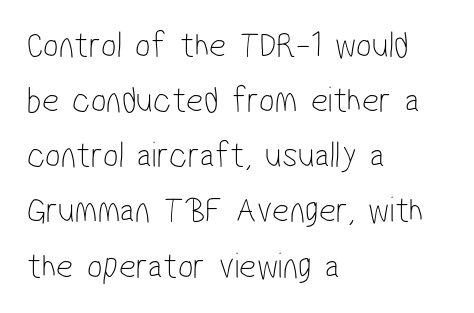
Q: Is the text bold? A: No.
Q: Is the typeface a serif or a sans-serif typeface? A: Sans-serif.
Q: Is the text underlined? A: No.
Q: How is the paragraph aligned? A: Left-aligned.
Q: Is the spacing between letters normal or unusually wide? A: Normal.
Q: Is the spacing between lines tight, normal or loose? A: Normal.
Q: Width (condensed, normal, or wide)? A: Condensed.
Q: Stroke contrast? A: Low.
Q: x-height? A: Medium.
Q: Monospaced? A: No.
